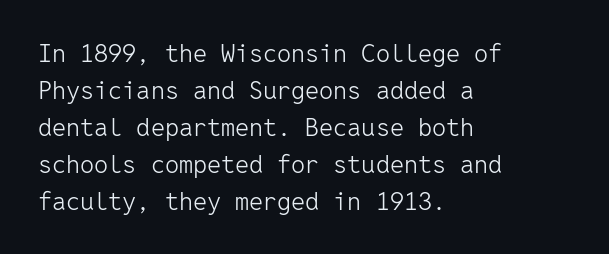
{"italic": "no", "bold": "no", "underline": "no", "align": "left", "line_spacing": "normal", "line_spacing_ratio": 1.48, "letter_spacing": "normal", "letter_spacing_em": 0.0, "glyph_px": 25}
